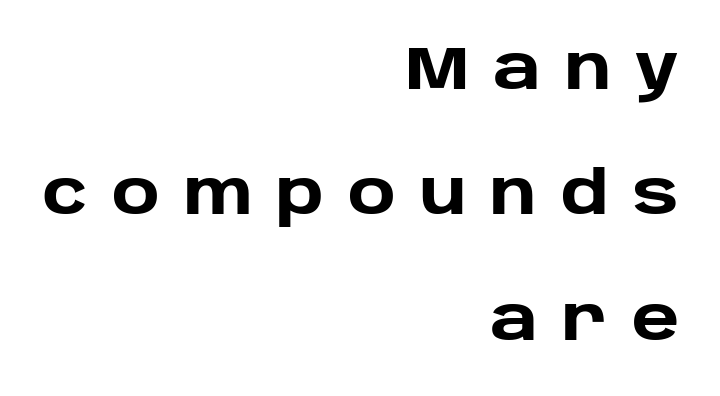
{"serif": "no", "italic": "no", "bold": "yes", "weight": "heavy", "width": "normal", "stroke_contrast": "low", "x_height": "large", "monospaced": "no", "underline": "no", "align": "right", "line_spacing": "loose", "line_spacing_ratio": 2.09, "letter_spacing": "wide", "letter_spacing_em": 0.4, "glyph_px": 60}
